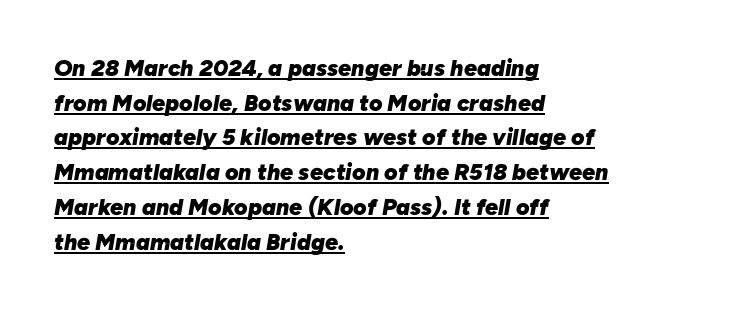
Q: Is the text bold? A: Yes.
Q: Is the text italic (slanted)? A: Yes, it leans right by about 10 degrees.
Q: Is the text underlined? A: Yes.
Q: How is the paragraph aligned? A: Left-aligned.
Q: Is the spacing between letters normal or unusually wide? A: Normal.
Q: Is the spacing between lines tight, normal or loose? A: Normal.
